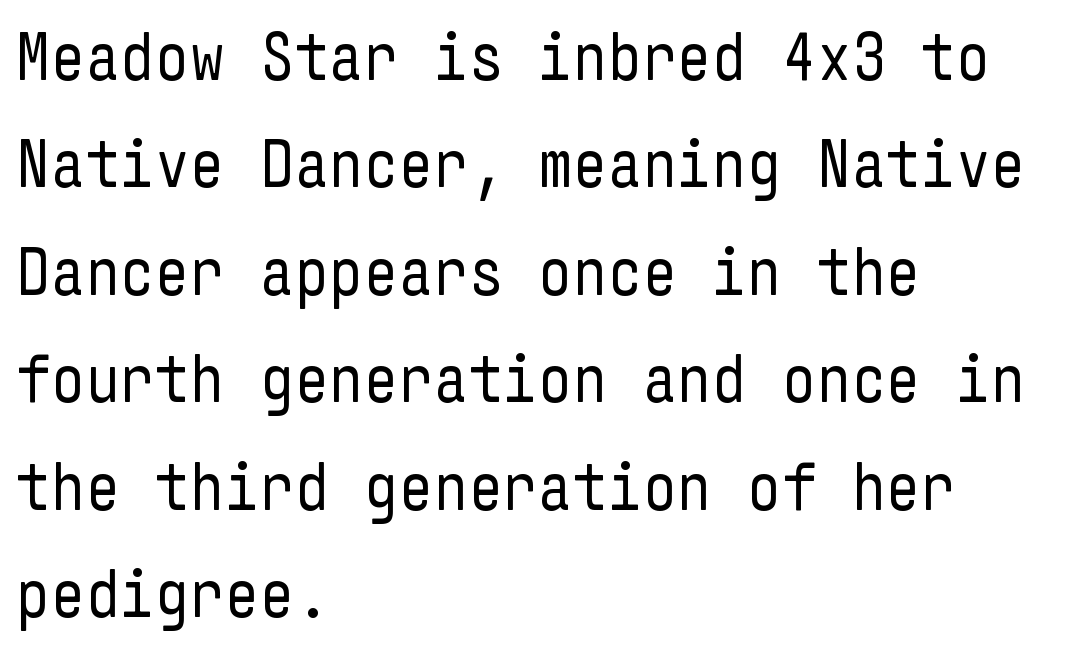
Heft: none added — not bold. Where is the straight margin? On the left. Posture: vertical. Between one letter and the next there's only the usual sliver of space. This rendering employs a face without finishing strokes, i.e., a sans-serif. Words float on clear page, feet unadorned.
